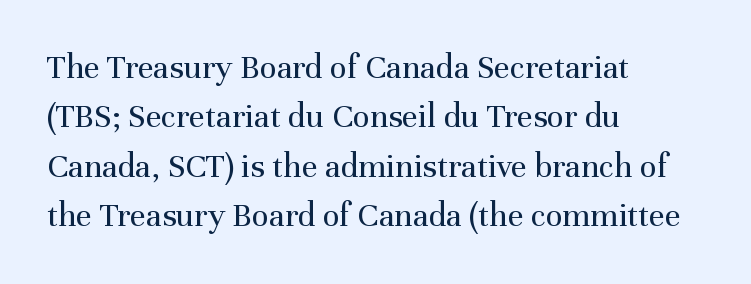
Q: Is the text bold? A: No.
Q: Is the text italic (slanted)? A: No, it is upright.
Q: Is the typeface a serif or a sans-serif typeface? A: Serif.
Q: Is the text underlined? A: No.
Q: How is the paragraph aligned? A: Left-aligned.
Q: Is the spacing between letters normal or unusually wide? A: Normal.
Q: Is the spacing between lines tight, normal or loose? A: Normal.
Q: Width (condensed, normal, or wide)? A: Normal.
Q: Stroke contrast? A: Medium.
Q: x-height? A: Medium.
Q: Monospaced? A: No.
